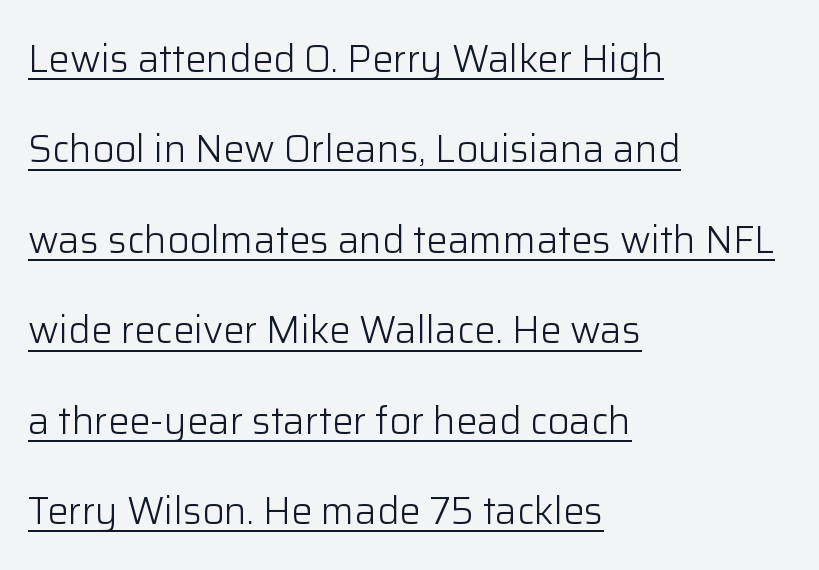
The rendering uses natural spacing where letterforms have individual widths. The block of text is sparse from top to bottom, with ample space between rows. The type is set solid horizontally, with unmodified tracking. Look at the bottom of the vertical strokes: they stop flat, with no serifs. Horizontal alignment here is leftward, the default for most running prose.
